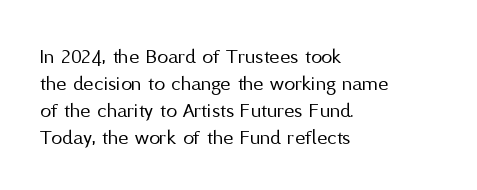
Beneath every word, the page is bare. The lettering holds an erect, upright posture throughout. Caption: face not bold, strokes unweighted. The gaps between neighbouring characters are ordinary and unremarkable.
